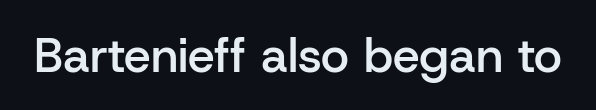
The letters advance in unequal steps, a hallmark of proportional type. Unlike a traditional serif, this face leaves its strokes unadorned. The letterforms sit shoulder to shoulder at normal distance. This is moderately heavy type, rendered in semibold. Plain, unruled lines of type.
